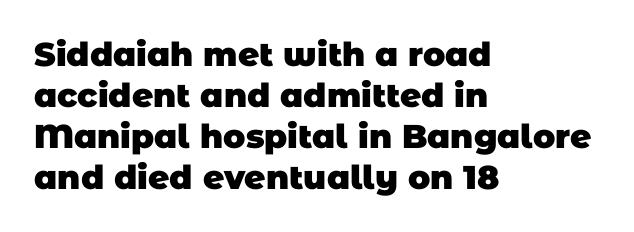
{"serif": "no", "bold": "yes", "weight": "heavy", "width": "normal", "stroke_contrast": "low", "x_height": "large", "monospaced": "no", "underline": "no", "align": "left", "line_spacing_ratio": 1.24, "letter_spacing": "normal", "letter_spacing_em": 0.0, "glyph_px": 33}
